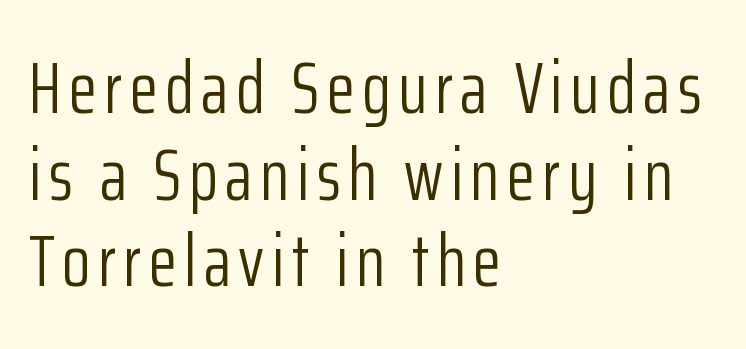
The image shows 74 px light, condensed sans-serif type, upright; set left-aligned, line spacing 1.17x, not underlined; low stroke contrast and a medium x-height.
